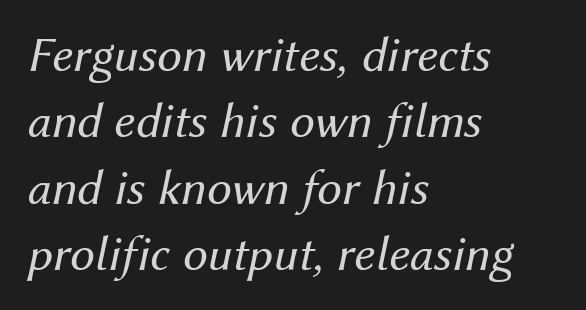
The image shows 50 px regular-weight type, italic (leaning right); set left-aligned, normal line spacing (1.33x), normal letter spacing, not underlined; medium stroke contrast and a medium x-height.
